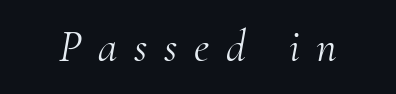
{"serif": "yes", "italic": "yes", "lean": "right", "slant_degrees": 10, "bold": "no", "weight": "light", "width": "normal", "stroke_contrast": "medium", "x_height": "small", "monospaced": "no", "underline": "no", "letter_spacing": "wide", "letter_spacing_em": 0.38, "glyph_px": 44}
